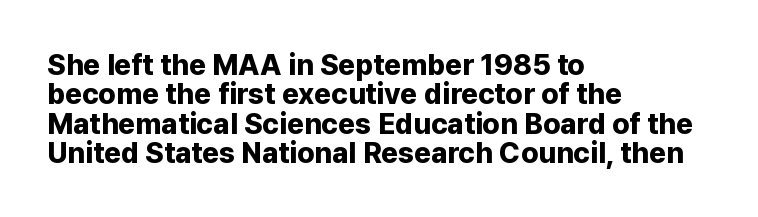
The image shows 29 px bold sans-serif type, upright; set left-aligned, tight line spacing (1.01x), normal letter spacing, not underlined; low stroke contrast and a medium x-height.
